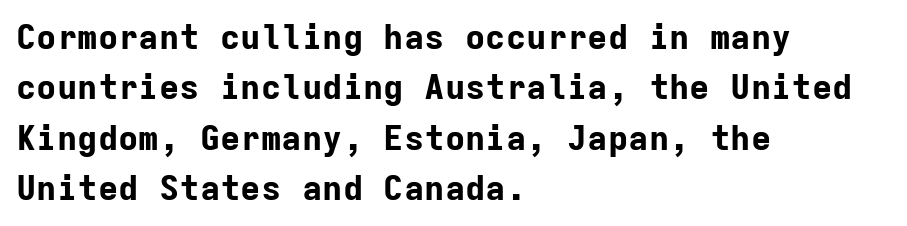
A classic flush-left, rag-right setting is used for this passage. Unmarked baselines from the first word to the last. Default kerning and tracking; the words read as compact shapes. Summary of vertical rhythm: regular, with standard interline spacing. When letters stand straight like this, we call the style roman or upright.
